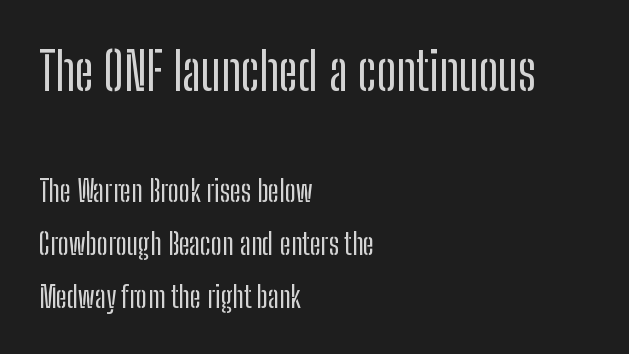
Q: Is the text italic (slanted)? A: No, it is upright.
Q: Is the typeface a serif or a sans-serif typeface? A: Sans-serif.
Q: Is the text underlined? A: No.
Q: How is the paragraph aligned? A: Left-aligned.
Q: Is the spacing between letters normal or unusually wide? A: Normal.
Q: Which block of text is set in a larger size, the first (top) or the second (bottom)? A: The first (top) one.
Q: Width (condensed, normal, or wide)? A: Condensed.
Q: Stroke contrast? A: Low.
Q: x-height? A: Medium.
Q: Monospaced? A: No.
